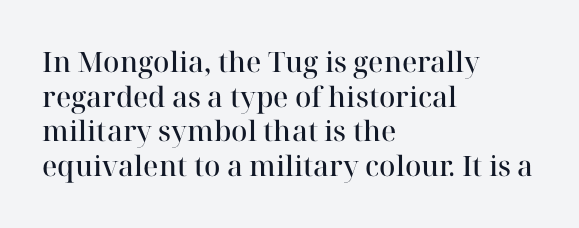
Does the type have serifs? Yes, each stem ends in a small foot. The passage shown is semibold, sitting just below true bold. Notice how the stems are strictly vertical — no italics here. Line starts are locked; line ends wander.
